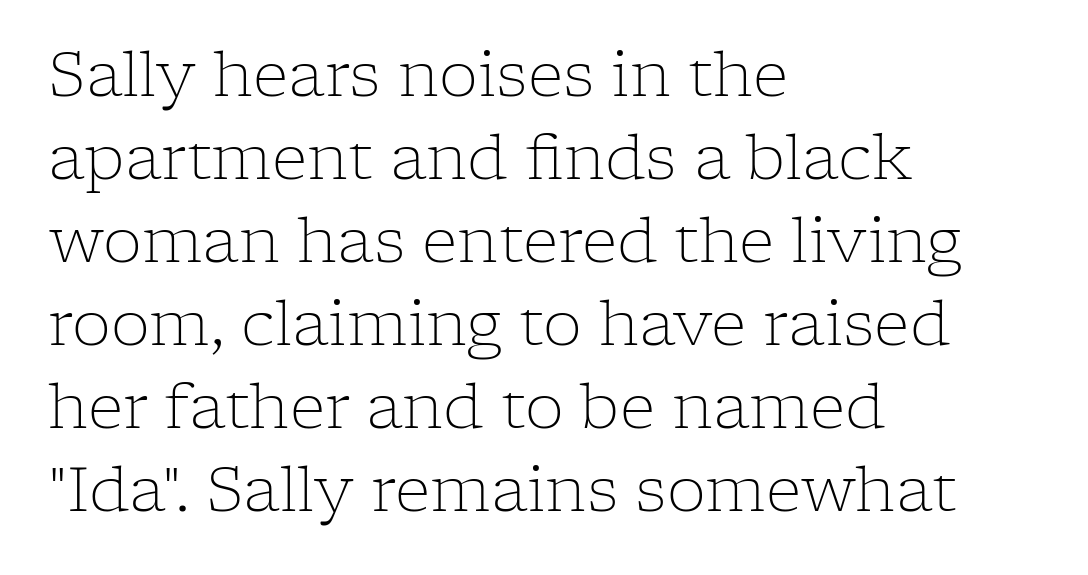
Interline gaps are of average width in this sample. Glyph-to-glyph distance matches everyday printed text. Is this a fixed-width face? No — the glyphs have proportional, varying widths. Every character sits straight up, as roman type does.
